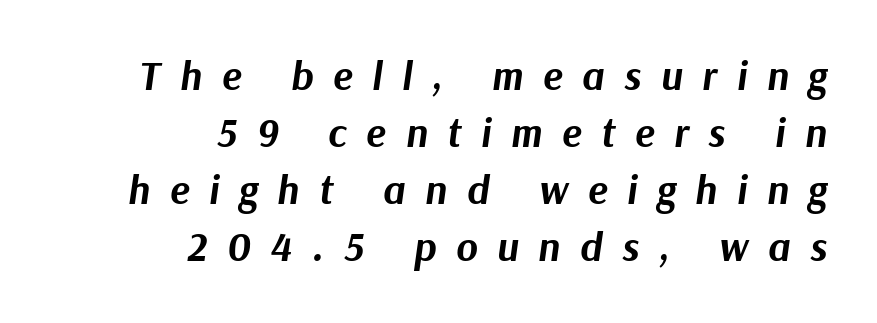
The letters advance in unequal steps, a hallmark of proportional type. Letter spacing: wide. Evenly set lines give the paragraph a standard silhouette. The face used here has the dense, thick strokes of a bold. This rendering uses right alignment, leaving the left contour irregular. Does the lettering tilt? It does — this is italic.
